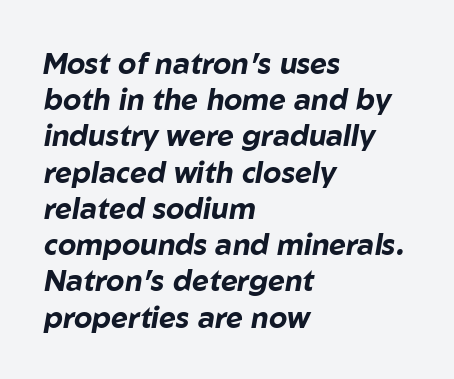
Here the designer chose a conventional face with non-uniform glyph widths. The passage shown stacks its lines at a standard gap. The letters are bold, with thick, heavy strokes. Inter-character spacing is left at the font's built-in metrics. Has an underline been added? It has not.
